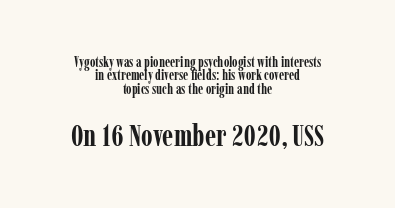
{"serif": "yes", "italic": "no", "bold": "yes", "weight": "semibold", "width": "condensed", "stroke_contrast": "low", "x_height": "medium", "monospaced": "no", "underline": "no", "align": "center", "line_spacing": "tight", "line_spacing_ratio": 0.96, "letter_spacing": "normal", "letter_spacing_em": 0.0, "larger_block": "second", "size_ratio": 2.14, "glyph_px": 30}
